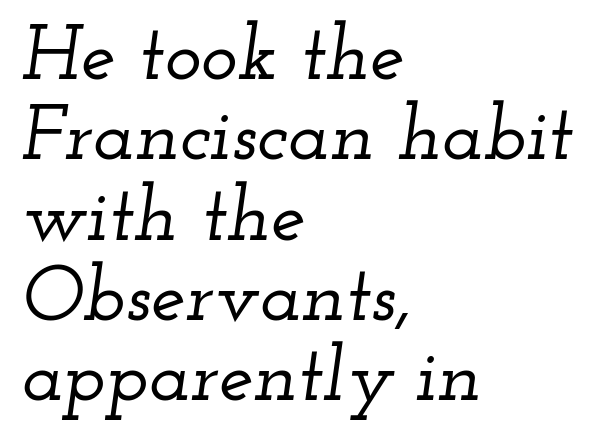
The image shows 78 px wide serif type, italic (leaning right); set left-aligned, tight line spacing (1.03x), normal letter spacing, not underlined; low stroke contrast and a small x-height.
